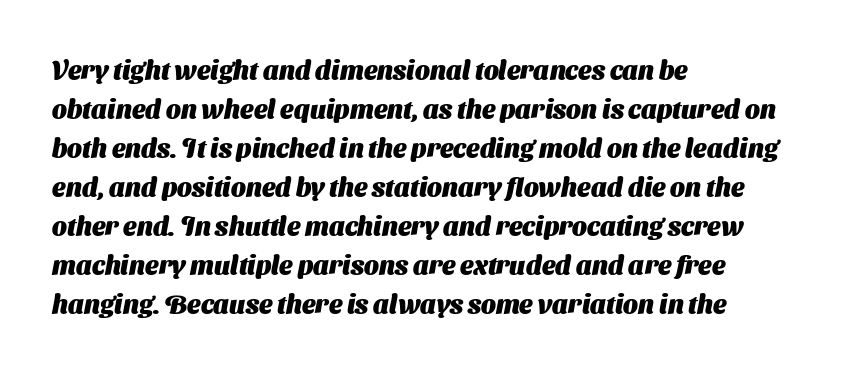
{"bold": "yes", "underline": "no", "align": "left", "line_spacing": "normal", "line_spacing_ratio": 1.5, "letter_spacing": "normal", "letter_spacing_em": 0.0, "glyph_px": 26}
